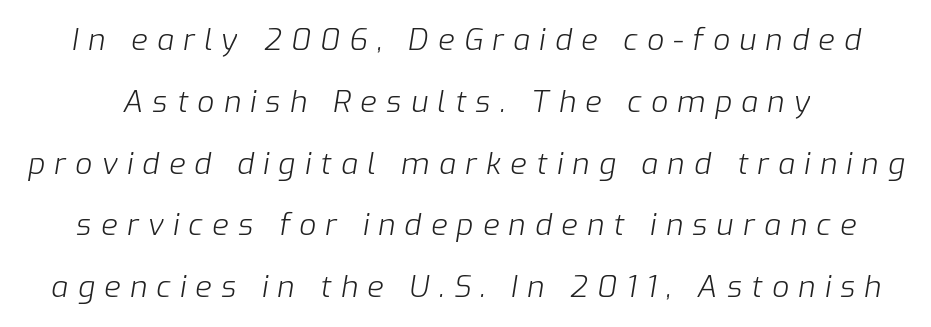
{"italic": "yes", "lean": "right", "slant_degrees": 9, "bold": "no", "weight": "light", "width": "normal", "stroke_contrast": "low", "x_height": "medium", "monospaced": "no", "underline": "no", "line_spacing": "loose", "line_spacing_ratio": 2.06, "letter_spacing": "wide", "letter_spacing_em": 0.31, "glyph_px": 30}
